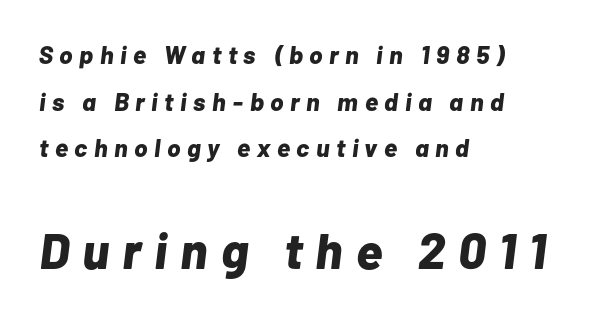
Q: Is the text bold? A: Yes.
Q: Is the text italic (slanted)? A: Yes, it leans right by about 7 degrees.
Q: Is the text underlined? A: No.
Q: How is the paragraph aligned? A: Left-aligned.
Q: Is the spacing between letters normal or unusually wide? A: Unusually wide.
Q: Which block of text is set in a larger size, the first (top) or the second (bottom)? A: The second (bottom) one.
Q: Width (condensed, normal, or wide)? A: Normal.
Q: Stroke contrast? A: Low.
Q: x-height? A: Medium.
Q: Monospaced? A: No.
